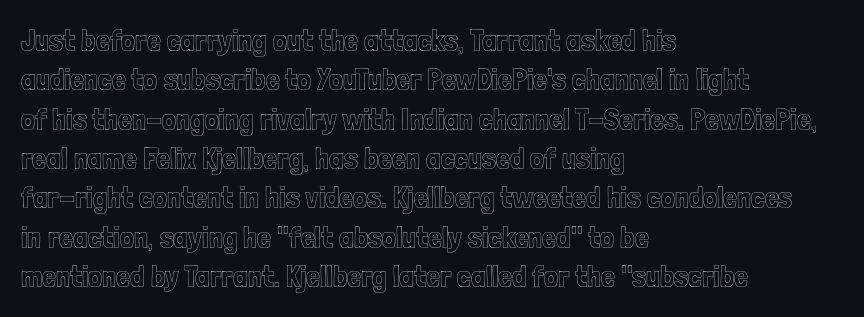
{"italic": "no", "width": "condensed", "x_height": "medium", "monospaced": "no", "underline": "no", "align": "left", "line_spacing": "normal", "line_spacing_ratio": 1.27, "letter_spacing": "normal", "letter_spacing_em": 0.0, "glyph_px": 31}
